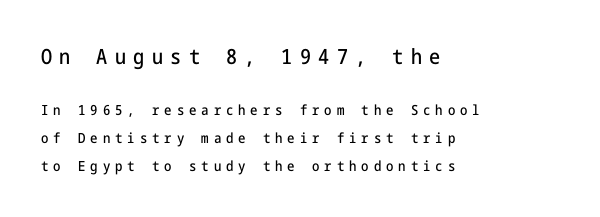
These lines stack with their left ends in a neat column. The area under the type is left untouched. Between one letter and the next there's a generous, obvious gap. Here the first block reads like a headline and the second like body copy.
